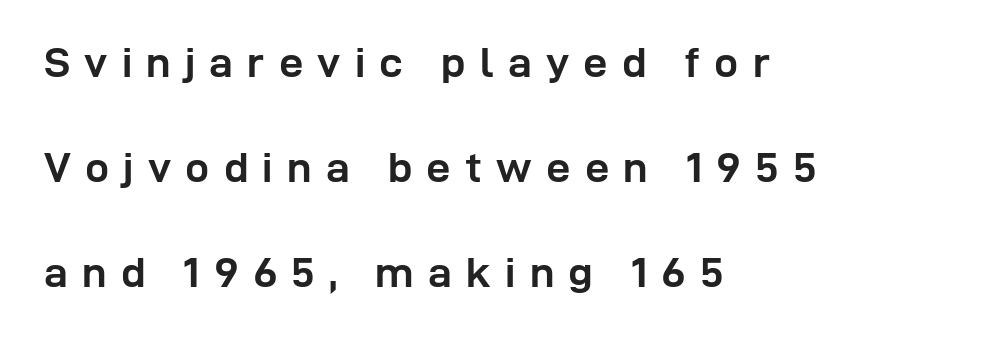
The image shows 43 px semibold sans-serif type, upright; set left-aligned, loose line spacing (2.44x), unusually wide letter spacing (+0.33 em), not underlined; low stroke contrast and a medium x-height.
